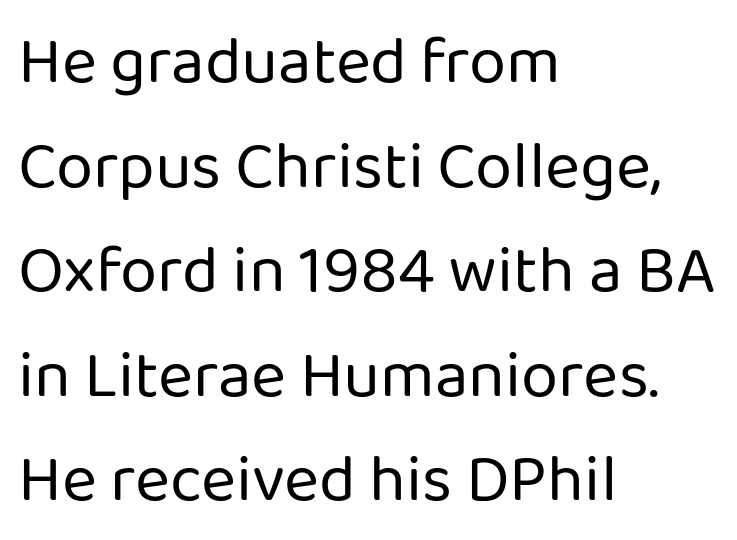
The image shows 67 px regular-weight sans-serif type, upright; set left-aligned, normal line spacing (1.56x), normal letter spacing, not underlined; low stroke contrast and a medium x-height.
